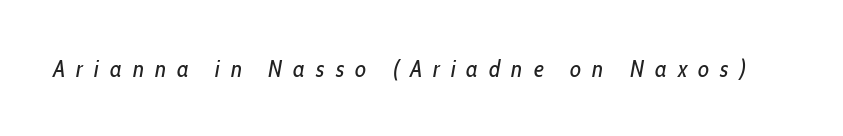
The image shows 24 px text type, italic (leaning right); set unusually wide letter spacing (+0.46 em), not underlined.
